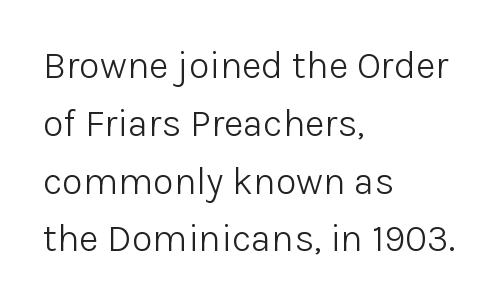
{"serif": "no", "italic": "no", "bold": "no", "weight": "light", "width": "normal", "stroke_contrast": "low", "x_height": "medium", "monospaced": "no", "underline": "no", "align": "left", "line_spacing": "normal", "line_spacing_ratio": 1.52, "letter_spacing": "normal", "letter_spacing_em": 0.0, "glyph_px": 38}
